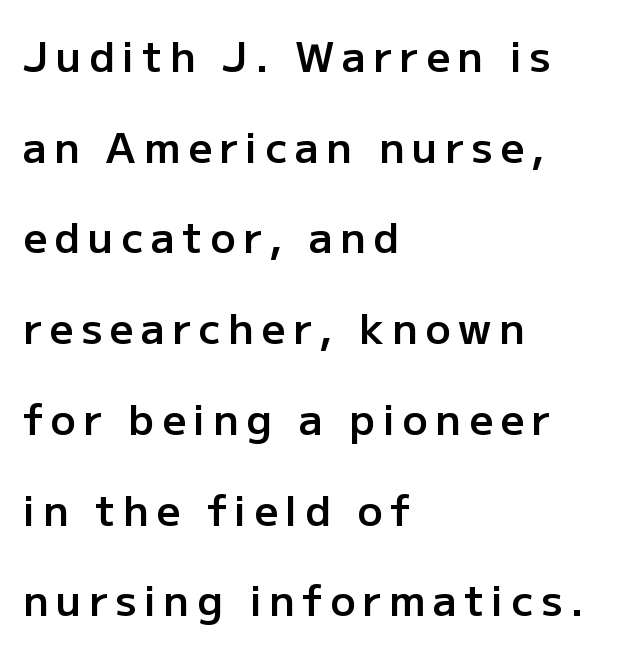
Q: Is the text bold? A: Semi-bold.
Q: Is the text italic (slanted)? A: No, it is upright.
Q: Is the typeface a serif or a sans-serif typeface? A: Sans-serif.
Q: Is the text underlined? A: No.
Q: How is the paragraph aligned? A: Left-aligned.
Q: Is the spacing between lines tight, normal or loose? A: Loose.
Q: Width (condensed, normal, or wide)? A: Normal.
Q: Stroke contrast? A: Low.
Q: x-height? A: Medium.
Q: Monospaced? A: No.
